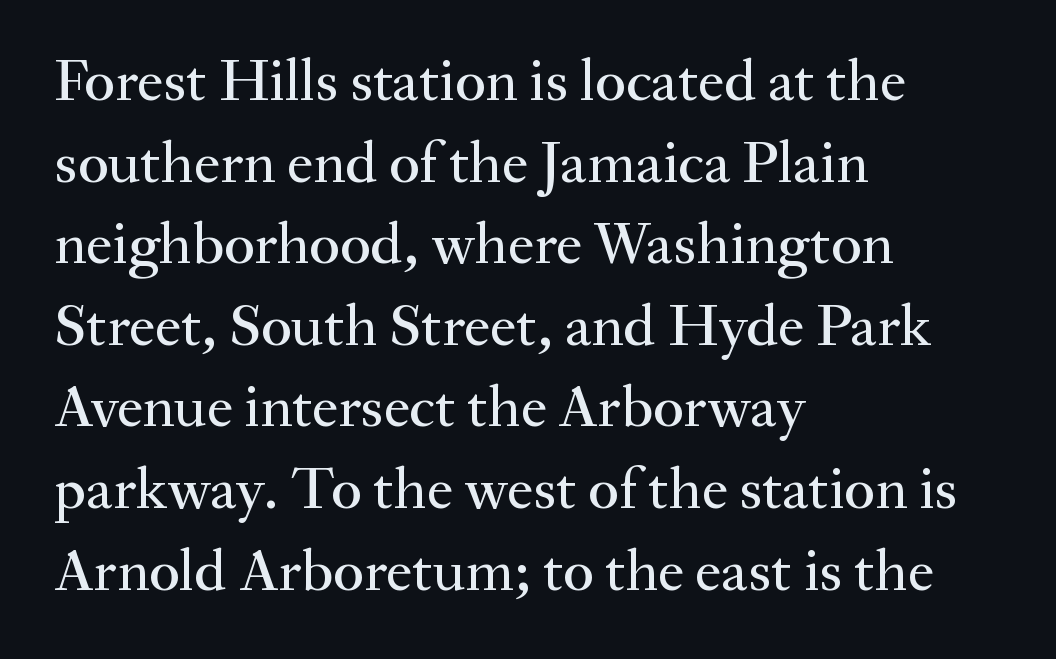
{"serif": "yes", "italic": "no", "width": "normal", "stroke_contrast": "medium", "x_height": "small", "monospaced": "no", "underline": "no", "align": "left", "line_spacing": "normal", "line_spacing_ratio": 1.36, "letter_spacing": "normal", "letter_spacing_em": 0.0, "glyph_px": 60}
